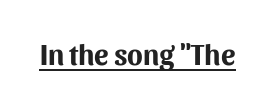
Q: Is the text bold? A: Yes.
Q: Is the text italic (slanted)? A: No, it is upright.
Q: Is the typeface a serif or a sans-serif typeface? A: Sans-serif.
Q: Is the text underlined? A: Yes.
Q: Is the spacing between letters normal or unusually wide? A: Normal.
Q: Width (condensed, normal, or wide)? A: Normal.
Q: Stroke contrast? A: Medium.
Q: x-height? A: Medium.
Q: Monospaced? A: No.
